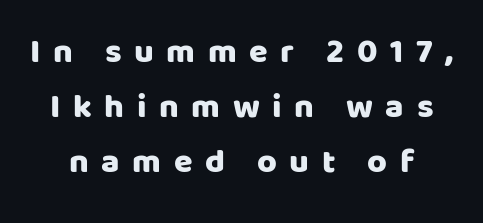
Type style note: lacks serifs. Words appear elongated and porous because spacing is wide. What's the leading like? Ordinary, nothing unusual. Each letter keeps its own natural width here, so spacing adapts to shape. Posture: vertical. The gap between lines stays unmarked.
